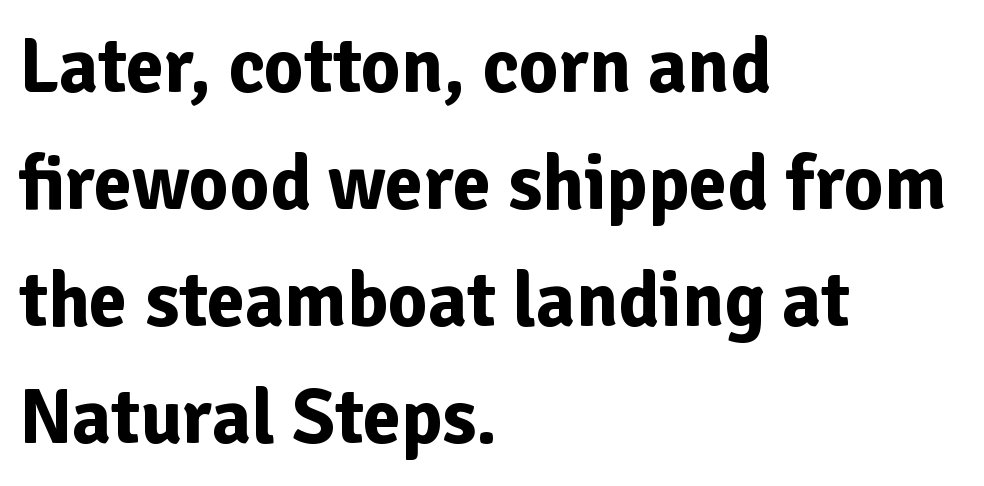
Does extra space separate the letters? No, they use regular spacing. In terms of letterform style, serifs are entirely absent. The typography opts for an upright posture over an oblique one. Strong, thick strokes mark this as bold type.
